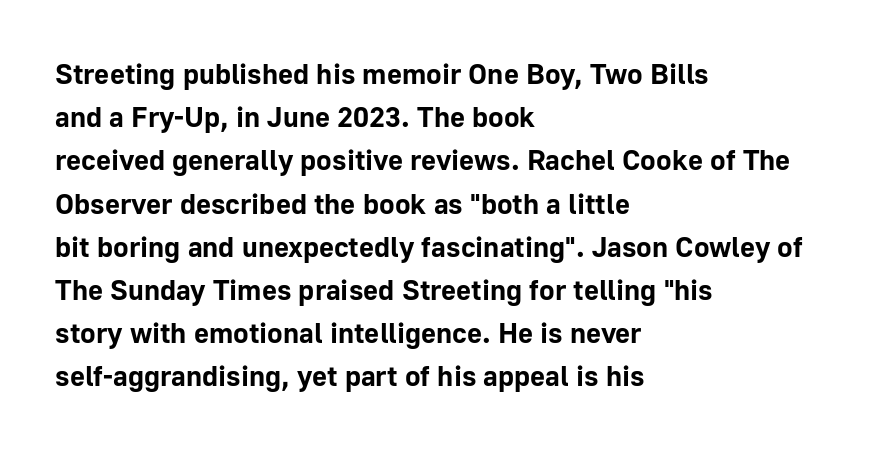
Q: Is the text bold? A: Yes.
Q: Is the text italic (slanted)? A: No, it is upright.
Q: Is the typeface a serif or a sans-serif typeface? A: Sans-serif.
Q: Is the text underlined? A: No.
Q: How is the paragraph aligned? A: Left-aligned.
Q: Is the spacing between letters normal or unusually wide? A: Normal.
Q: Is the spacing between lines tight, normal or loose? A: Normal.
Q: Width (condensed, normal, or wide)? A: Normal.
Q: Stroke contrast? A: Low.
Q: x-height? A: Medium.
Q: Monospaced? A: No.
